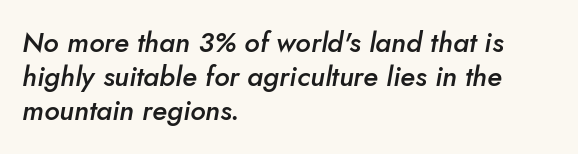
The words here are not underlined. Looks like regular typesetting: each glyph gets only the width it needs. In terms of posture, this sample is oblique. Firm but not heavy-handed strokes: this text is semibold.
